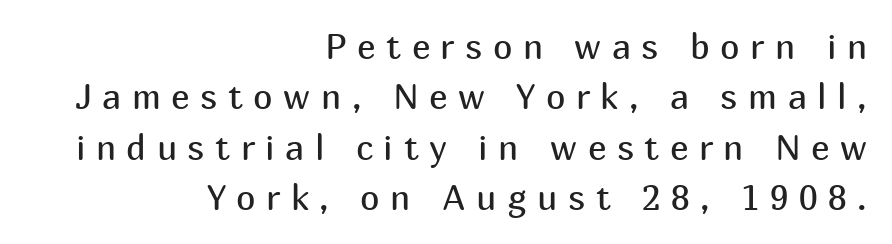
Q: Is the text bold? A: No.
Q: Is the text italic (slanted)? A: No, it is upright.
Q: Is the typeface a serif or a sans-serif typeface? A: Sans-serif.
Q: Is the text underlined? A: No.
Q: How is the paragraph aligned? A: Right-aligned.
Q: Is the spacing between letters normal or unusually wide? A: Unusually wide.
Q: Is the spacing between lines tight, normal or loose? A: Normal.
Q: Width (condensed, normal, or wide)? A: Normal.
Q: Stroke contrast? A: Medium.
Q: x-height? A: Medium.
Q: Monospaced? A: No.
